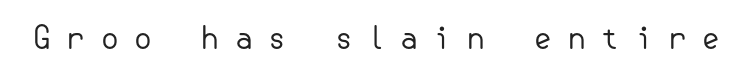
Q: Is the text bold? A: No.
Q: Is the text italic (slanted)? A: No, it is upright.
Q: Is the typeface a serif or a sans-serif typeface? A: Sans-serif.
Q: Is the text underlined? A: No.
Q: Is the spacing between letters normal or unusually wide? A: Unusually wide.
Q: Width (condensed, normal, or wide)? A: Normal.
Q: Stroke contrast? A: Low.
Q: x-height? A: Small.
